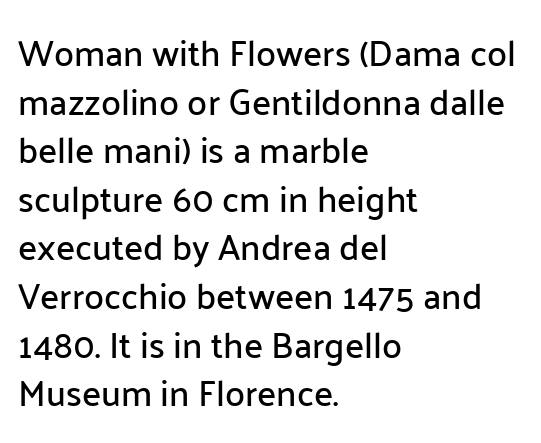
Left-aligned paragraph, ragged on the right. This is the regular roman posture of the typeface. Underlining? Definitely not there. The type is set solid horizontally, with unmodified tracking. Letterform terminals end flat and unadorned throughout the passage. Each letter keeps its own natural width here, so spacing adapts to shape.
